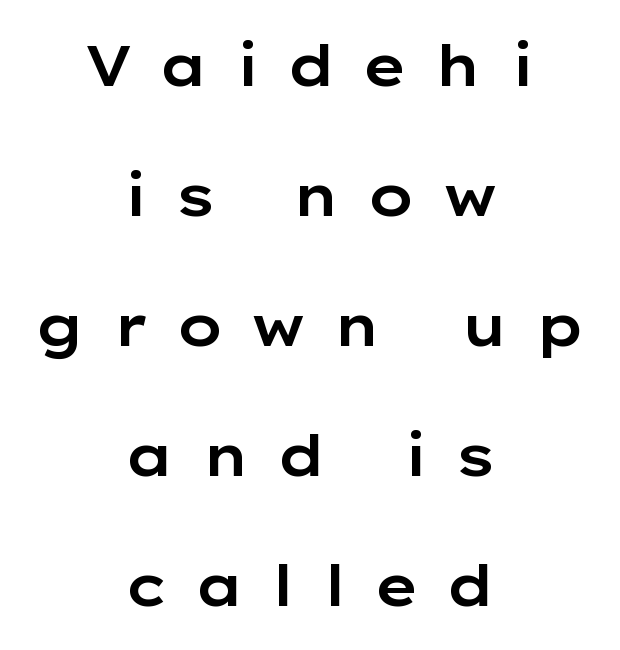
Q: Is the text italic (slanted)? A: No, it is upright.
Q: Is the typeface a serif or a sans-serif typeface? A: Sans-serif.
Q: Is the text underlined? A: No.
Q: How is the paragraph aligned? A: Centered.
Q: Is the spacing between letters normal or unusually wide? A: Unusually wide.
Q: Is the spacing between lines tight, normal or loose? A: Loose.
Q: Width (condensed, normal, or wide)? A: Wide.
Q: Stroke contrast? A: Low.
Q: x-height? A: Medium.
Q: Monospaced? A: No.
